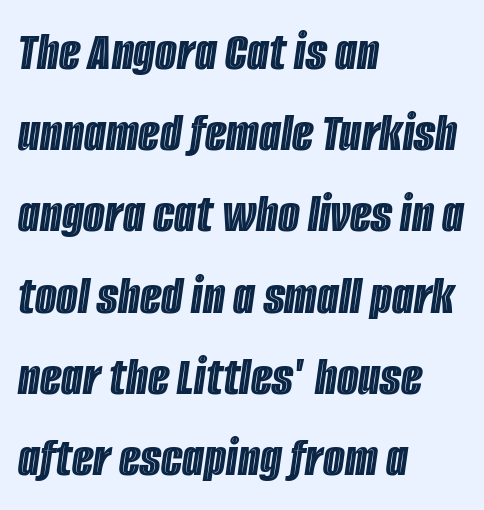
Where is the straight margin? On the left. Notice how descenders clear the ascenders below comfortably — that's standard leading. Compared with typical body copy, the letter spacing here is the same. Only glyphs here, with clear space below each row. Is this a fixed-width face? No — the glyphs have proportional, varying widths. The text carries the slant typical of an italic or oblique font.
